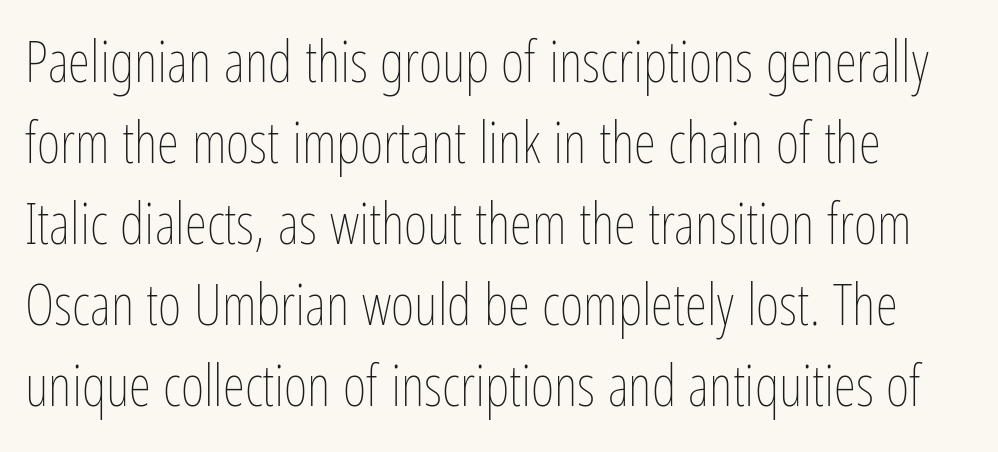
{"italic": "no", "bold": "no", "weight": "thin", "width": "condensed", "stroke_contrast": "low", "x_height": "medium", "monospaced": "no", "underline": "no", "line_spacing": "normal", "line_spacing_ratio": 1.42, "letter_spacing": "normal", "letter_spacing_em": 0.0, "glyph_px": 57}
